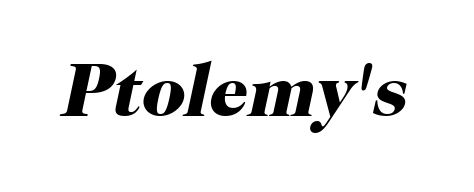
You can tell from the footed stems that serif type was used. Note the varied advance widths — an 'i' is clearly narrower than an 'm'. Each word holds together tightly as a unit, with standard inter-letter gaps. No word sits above an underline. Compared with an ordinary text face, these strokes are far heavier — a full bold. Yep, that's italic — everything's leaning.
